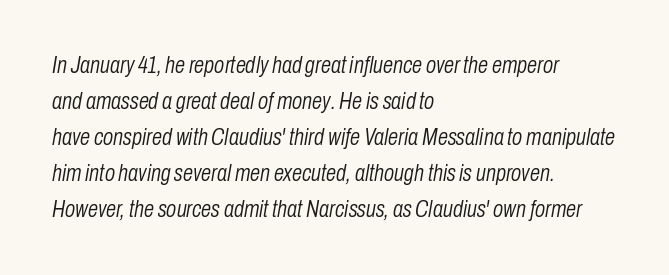
{"italic": "yes", "lean": "right", "slant_degrees": 10, "bold": "no", "underline": "no", "align": "left", "line_spacing": "normal", "line_spacing_ratio": 1.57, "letter_spacing": "normal", "letter_spacing_em": 0.0, "glyph_px": 23}
